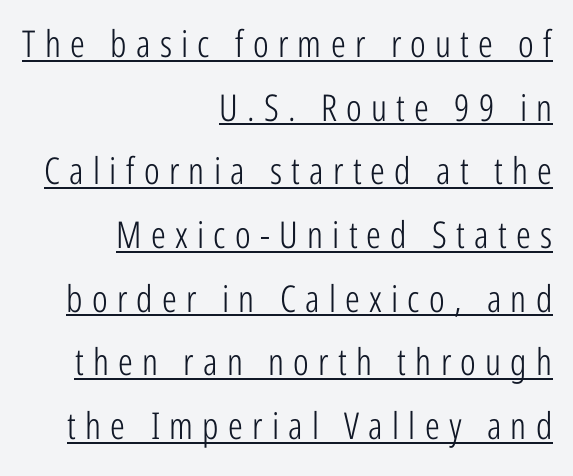
Q: Is the text bold? A: No.
Q: Is the text italic (slanted)? A: No, it is upright.
Q: Is the typeface a serif or a sans-serif typeface? A: Sans-serif.
Q: Is the text underlined? A: Yes.
Q: How is the paragraph aligned? A: Right-aligned.
Q: Is the spacing between letters normal or unusually wide? A: Unusually wide.
Q: Width (condensed, normal, or wide)? A: Condensed.
Q: Stroke contrast? A: Low.
Q: x-height? A: Medium.
Q: Monospaced? A: No.
